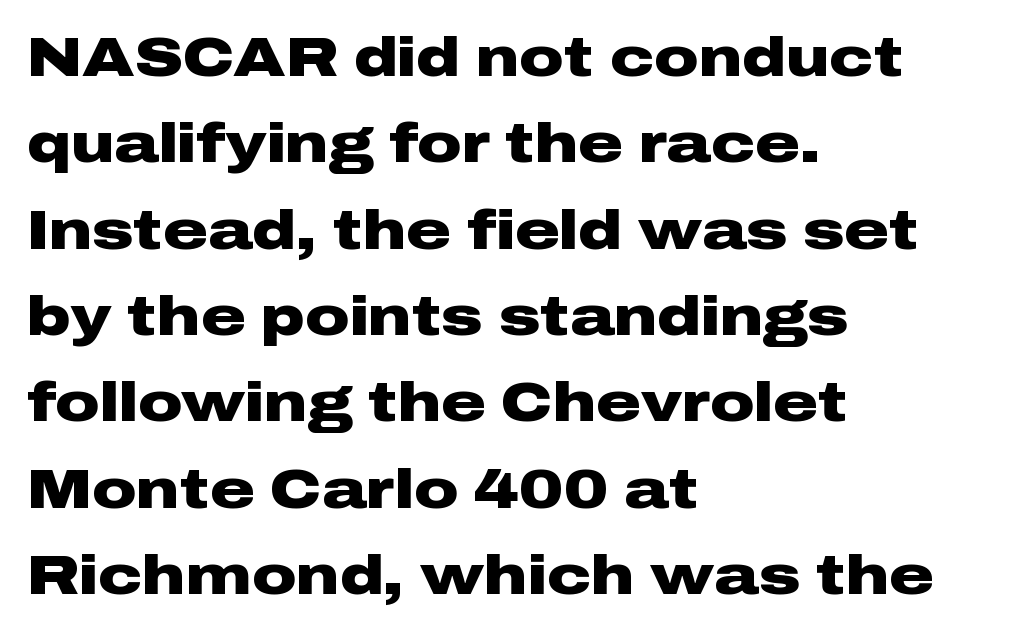
The strip under each line holds only bare page. Teacher's note: observe the even left margin — that is flush-left alignment. Type style note: lacks serifs. Do the characters align in a grid? No, the font is proportional. Whoever set this chose a conventional vertical rhythm.
